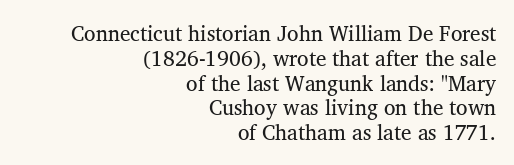
The gaps between neighbouring characters are ordinary and unremarkable. A clean baseline with only descenders dipping below it. Is this a heavy cut? Hardly; it is regular or lighter. The lines in this sample share a right terminus and differ only in where they begin.
